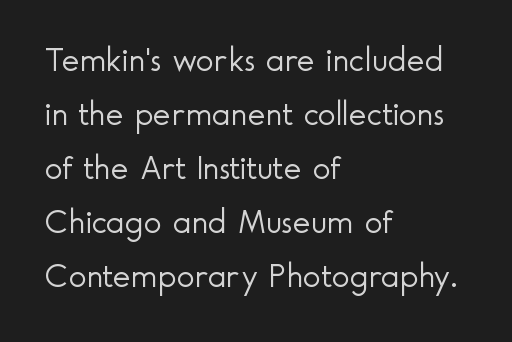
{"serif": "no", "italic": "no", "bold": "no", "weight": "light", "width": "normal", "x_height": "small", "monospaced": "no", "underline": "no", "align": "left", "line_spacing": "normal", "line_spacing_ratio": 1.59, "letter_spacing": "normal", "letter_spacing_em": 0.0, "glyph_px": 34}
